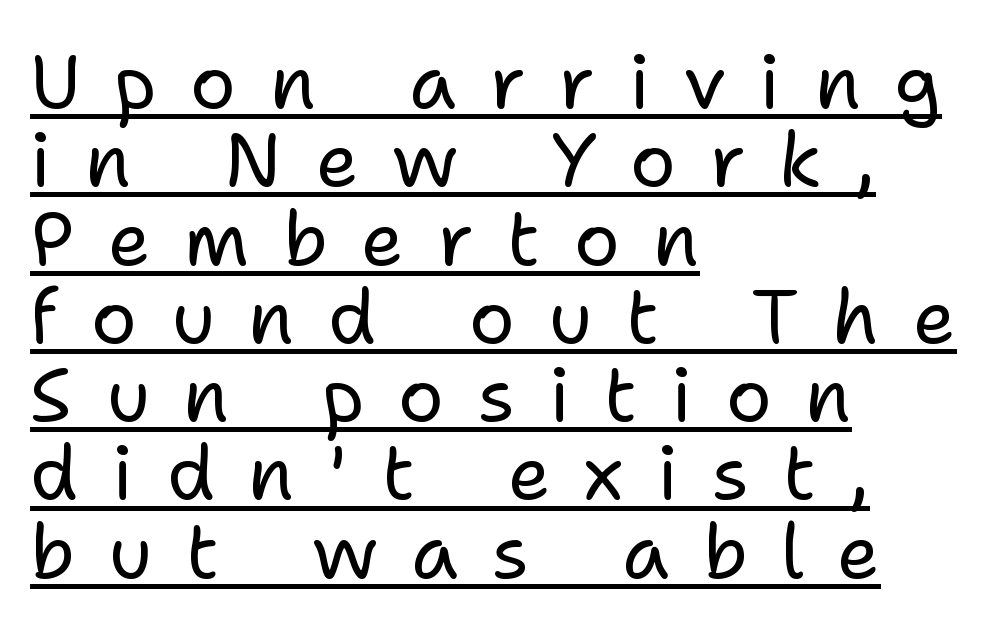
Is the stroke heavy? The answer is a plain regular-or-lighter. The passage shown stacks its lines with hardly any gap. What kind of face is this? One without serifs — a sans. Characters follow at a spacing far wider than the type designer built in. Leftover space on each line is placed entirely after the last word. These lines were composed using upright roman letters.
